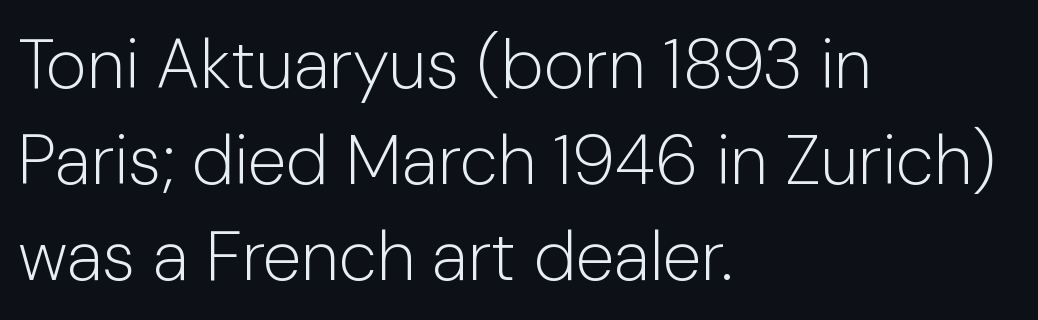
The image shows 70 px light sans-serif type, upright; set left-aligned, normal line spacing (1.37x), normal letter spacing, not underlined; low stroke contrast and a medium x-height.
